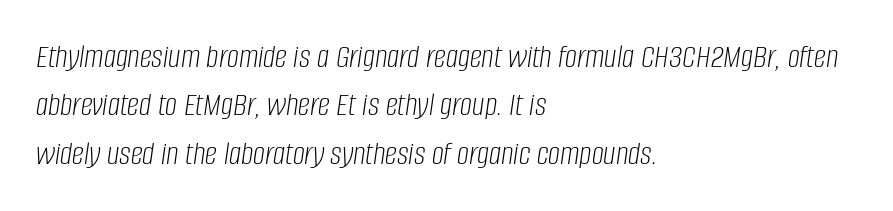
Whoever set this chose a conventional vertical rhythm. The passage shown is not bold in any degree. The setting favours the left margin, as ordinary paragraphs usually do. Note the varied advance widths — an 'i' is clearly narrower than an 'm'. The specimen omits any rule beneath the text block's lines.
